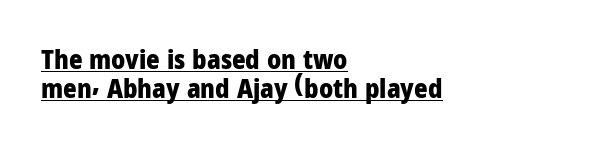
The image shows 26 px bold type, upright; set left-aligned, tight line spacing (1.12x), normal letter spacing, underlined.
